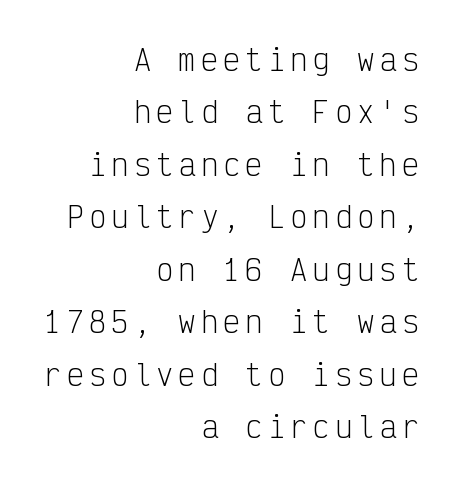
{"serif": "no", "italic": "no", "bold": "no", "weight": "light", "width": "condensed", "stroke_contrast": "low", "x_height": "medium", "monospaced": "yes", "underline": "no", "align": "right", "line_spacing_ratio": 1.81, "glyph_px": 29}
